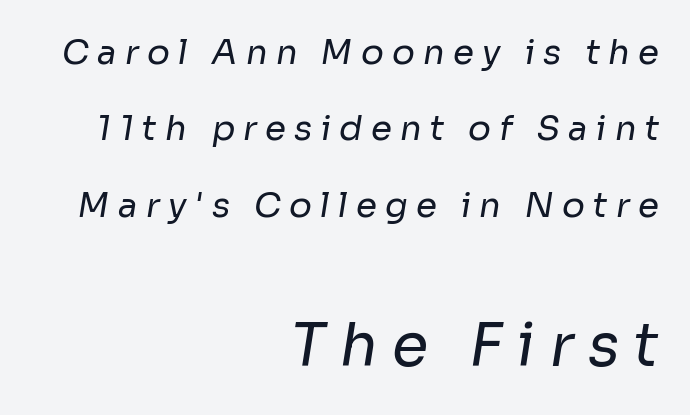
These lines have a slow, spaced-out rhythm from letter to letter. Compare the two chunks: the lower has the greater cap height. You can tell from the bare stems that sans-serif type was used. Caption: face not bold, strokes unweighted. Widely set lines give the paragraph a tall, airy silhouette.
